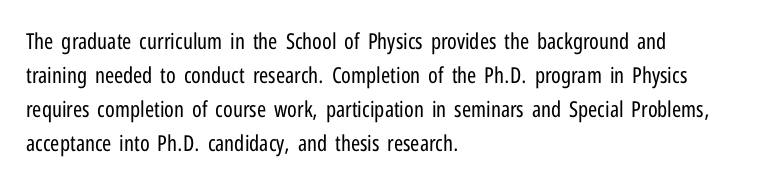
{"italic": "no", "bold": "no", "underline": "no", "align": "left", "line_spacing": "normal", "line_spacing_ratio": 1.54, "letter_spacing": "normal", "letter_spacing_em": 0.0, "glyph_px": 22}
